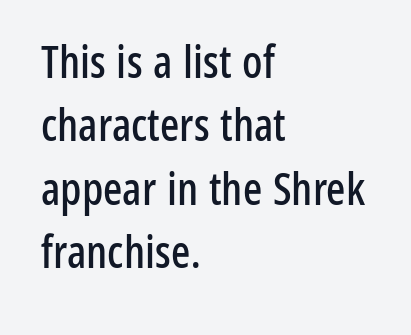
Which margin do the lines hug? The left one — the right edge is uneven. Only glyphs here, with clear space below each row. The font family rendered here belongs to the sans-serif group. Does the lettering tilt? It doesn't — this is upright. Leading matches the norm, producing a regular column.
